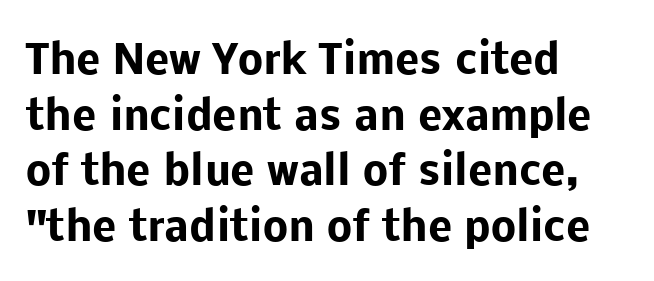
Baseline-to-baseline distance is the conventional proportion of letter height. The gaps between neighbouring characters are ordinary and unremarkable. This rendering uses left alignment, leaving the right contour irregular. Each glyph is drawn with heavy, bold strokes. Type without underlining. Is this a fixed-width face? No — the glyphs have proportional, varying widths.
